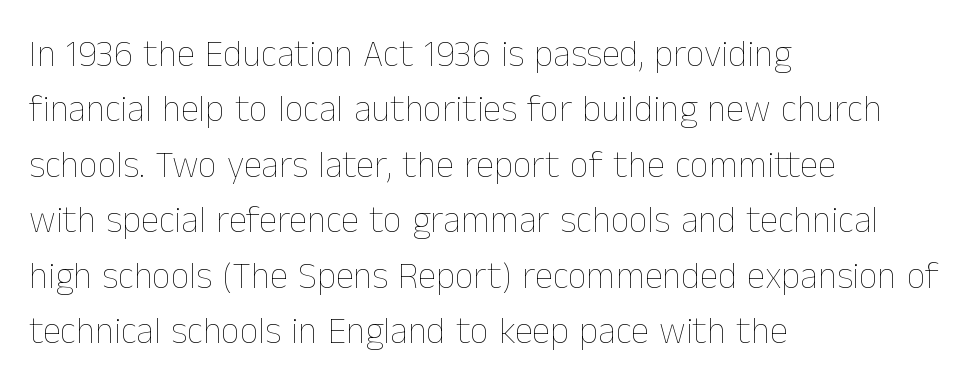
The image shows 37 px thin type, upright; set left-aligned, normal line spacing (1.5x), normal letter spacing, not underlined; low stroke contrast and a medium x-height.
